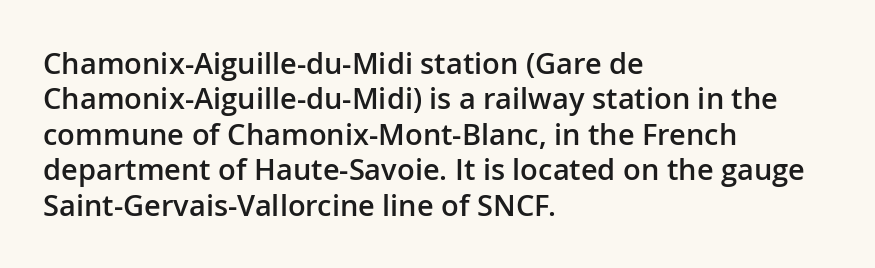
Observe the absence of serifs on each vertical stroke in this sample. The area under the type is left untouched. Compared with typical body copy, the letter spacing here is the same. How heavy is the stroke? Medium-heavy — a semibold, shy of bold.
